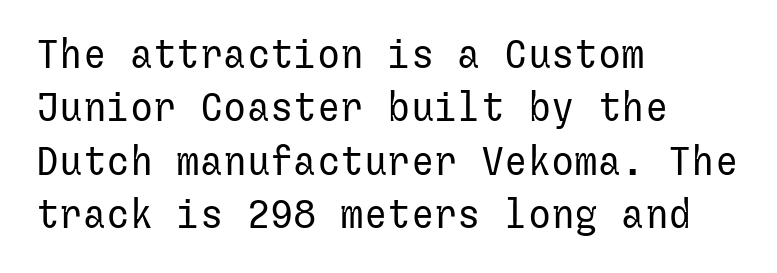
{"serif": "no", "italic": "no", "bold": "no", "weight": "regular", "width": "normal", "stroke_contrast": "low", "x_height": "medium", "underline": "no", "align": "left", "line_spacing": "normal", "line_spacing_ratio": 1.37, "letter_spacing": "normal", "letter_spacing_em": 0.0, "glyph_px": 39}
